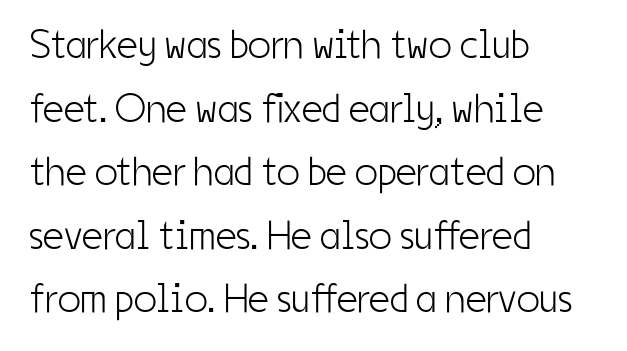
The foot of each line stays bare and open. One-word summary of the alignment: left. The characters display no serif detailing; their extremities are plain. This reads as an unemphasized weight, regular at the heaviest.
